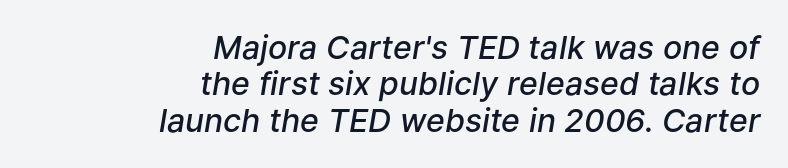
{"italic": "yes", "lean": "right", "slant_degrees": 9, "bold": "semi", "weight": "semibold", "width": "normal", "stroke_contrast": "low", "x_height": "medium", "monospaced": "no", "underline": "no", "align": "right", "line_spacing": "tight", "line_spacing_ratio": 1.14, "letter_spacing": "normal", "letter_spacing_em": 0.0, "glyph_px": 32}
